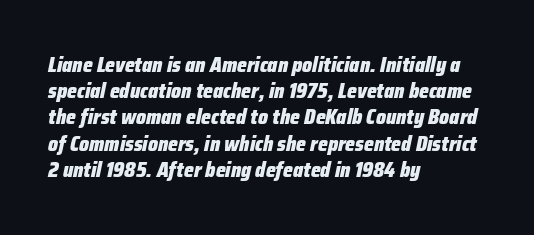
{"italic": "yes", "lean": "right", "slant_degrees": 12, "bold": "yes", "underline": "no", "align": "left", "line_spacing": "normal", "line_spacing_ratio": 1.25, "letter_spacing": "normal", "letter_spacing_em": 0.0, "glyph_px": 21}
